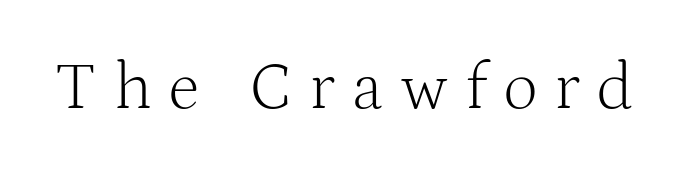
Q: Is the text bold? A: No.
Q: Is the text italic (slanted)? A: No, it is upright.
Q: Is the typeface a serif or a sans-serif typeface? A: Serif.
Q: Is the text underlined? A: No.
Q: Is the spacing between letters normal or unusually wide? A: Unusually wide.
Q: Width (condensed, normal, or wide)? A: Normal.
Q: Stroke contrast? A: Medium.
Q: x-height? A: Medium.
Q: Monospaced? A: No.
